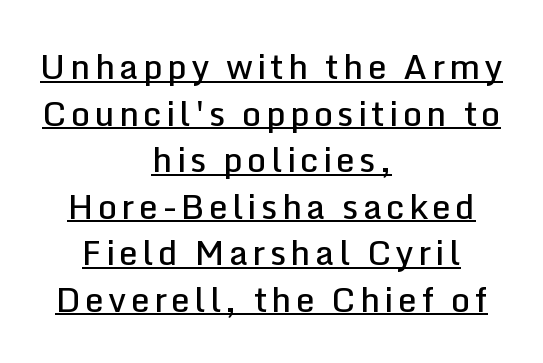
The image shows 34 px semibold sans-serif type, upright; set centered, normal line spacing (1.37x), underlined; low stroke contrast and a medium x-height.
